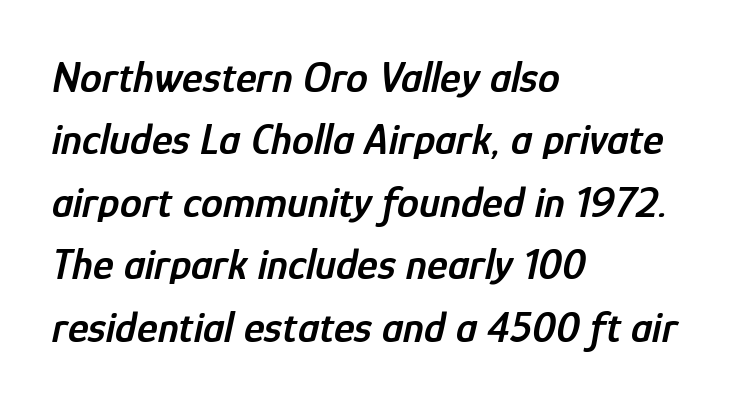
{"italic": "yes", "lean": "right", "slant_degrees": 12, "bold": "semi", "weight": "semibold", "width": "condensed", "stroke_contrast": "low", "x_height": "medium", "monospaced": "no", "underline": "no", "align": "left", "line_spacing": "normal", "line_spacing_ratio": 1.42, "letter_spacing": "normal", "letter_spacing_em": 0.0, "glyph_px": 44}
